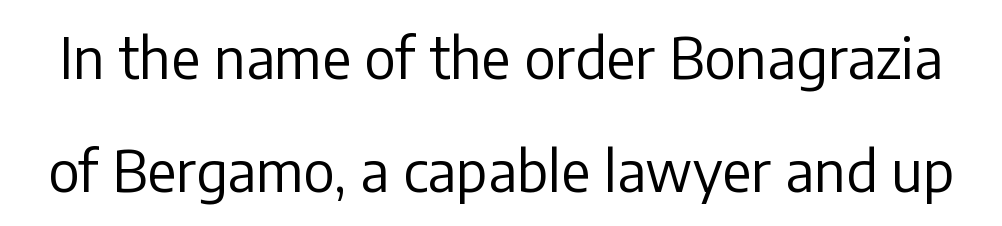
The image shows 56 px regular-weight sans-serif type, upright; set loose line spacing (2.01x), normal letter spacing, not underlined; low stroke contrast and a medium x-height.
